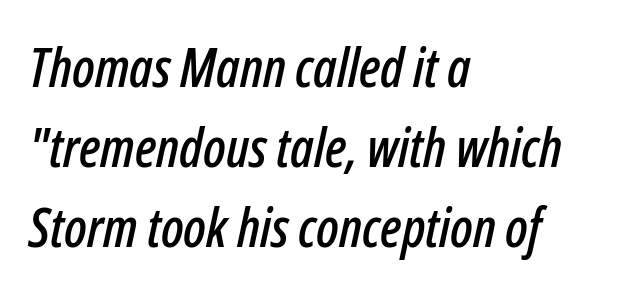
A normal amount of white space separates one row of letters from the next. The paragraph has a hard left edge and a soft right edge. Letters rest on an invisible, unmarked baseline. Do the characters align in a grid? No, the font is proportional. The passage shown leans; its letterforms are oblique. Students, note that the glyphs here touch the page at normal intervals.
